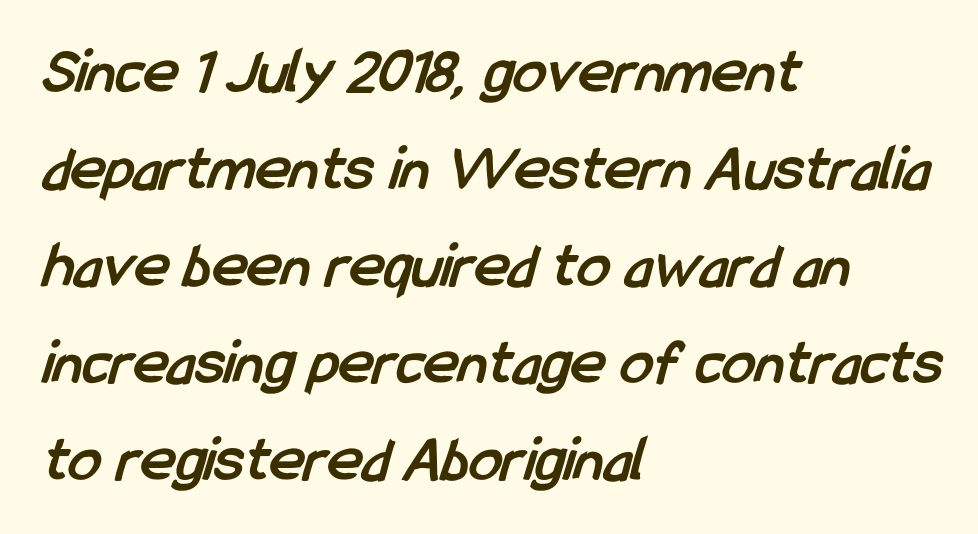
{"serif": "no", "bold": "yes", "weight": "semibold", "width": "condensed", "stroke_contrast": "low", "x_height": "medium", "monospaced": "no", "underline": "no", "align": "left", "line_spacing": "normal", "line_spacing_ratio": 1.47, "letter_spacing": "normal", "letter_spacing_em": 0.0, "glyph_px": 66}
